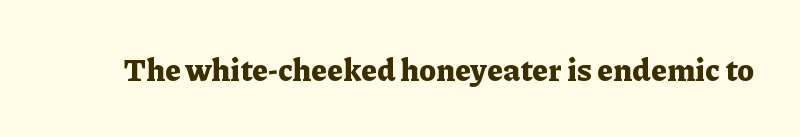
Q: Is the text bold? A: Yes.
Q: Is the text italic (slanted)? A: No, it is upright.
Q: Is the typeface a serif or a sans-serif typeface? A: Serif.
Q: Is the text underlined? A: No.
Q: Is the spacing between letters normal or unusually wide? A: Normal.
Q: Width (condensed, normal, or wide)? A: Normal.
Q: Stroke contrast? A: Low.
Q: x-height? A: Medium.
Q: Monospaced? A: No.
